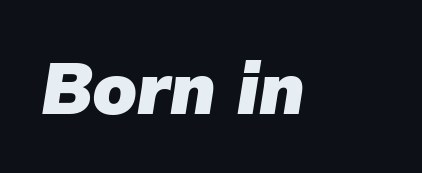
The baseline area is clear. This sample uses an oblique cut, with every glyph tilted off the vertical. This is heavy type, rendered in bold. Think of a printed novel: that variable character pitch is what you see here. Characters follow at the spacing the type designer built in.
